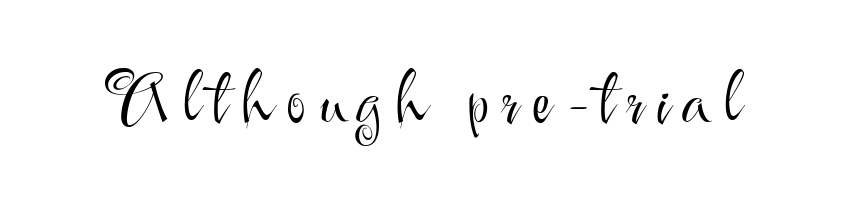
The image shows 67 px light sans-serif type; set unusually wide letter spacing (+0.2 em), not underlined; medium stroke contrast and a small x-height.
